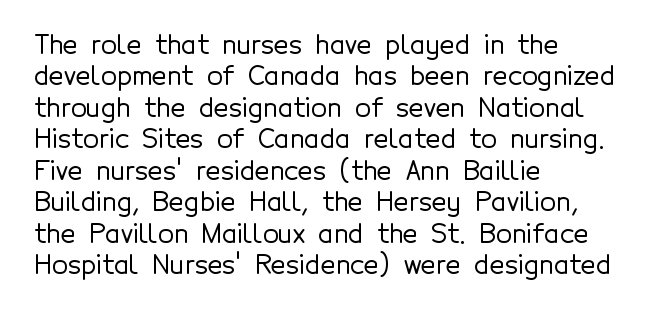
Q: Is the text italic (slanted)? A: No, it is upright.
Q: Is the text underlined? A: No.
Q: How is the paragraph aligned? A: Left-aligned.
Q: Is the spacing between letters normal or unusually wide? A: Normal.
